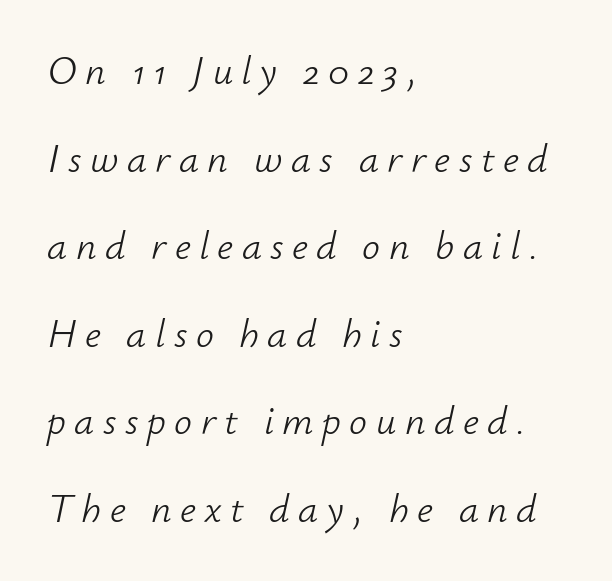
Q: Is the text bold? A: No.
Q: Is the text italic (slanted)? A: Yes, it leans right by about 12 degrees.
Q: Is the text underlined? A: No.
Q: How is the paragraph aligned? A: Left-aligned.
Q: Is the spacing between letters normal or unusually wide? A: Unusually wide.
Q: Is the spacing between lines tight, normal or loose? A: Loose.
Q: Width (condensed, normal, or wide)? A: Normal.
Q: Stroke contrast? A: Low.
Q: x-height? A: Small.
Q: Monospaced? A: No.
